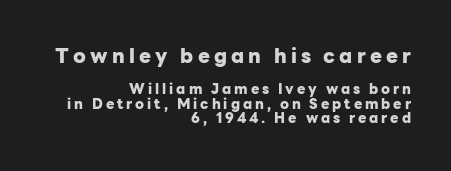
Q: Is the text bold? A: Yes.
Q: Is the text italic (slanted)? A: No, it is upright.
Q: Is the text underlined? A: No.
Q: How is the paragraph aligned? A: Right-aligned.
Q: Is the spacing between letters normal or unusually wide? A: Unusually wide.
Q: Is the spacing between lines tight, normal or loose? A: Tight.
Q: Which block of text is set in a larger size, the first (top) or the second (bottom)? A: The first (top) one.
